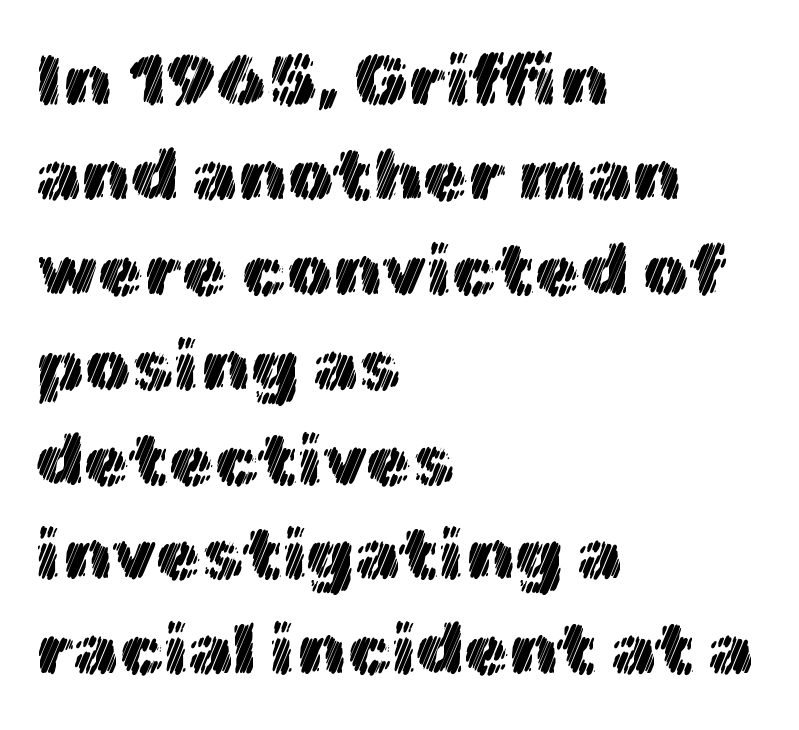
Q: Is the text italic (slanted)? A: No, it is upright.
Q: Is the text underlined? A: No.
Q: How is the paragraph aligned? A: Left-aligned.
Q: Is the spacing between letters normal or unusually wide? A: Normal.
Q: Is the spacing between lines tight, normal or loose? A: Normal.
Q: Width (condensed, normal, or wide)? A: Normal.
Q: x-height? A: Medium.
Q: Monospaced? A: No.
